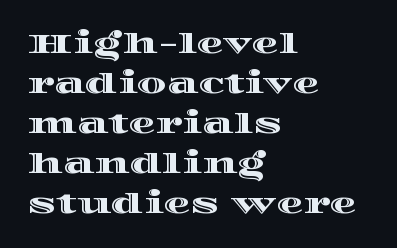
{"italic": "no", "underline": "no", "align": "left", "line_spacing": "normal", "line_spacing_ratio": 1.48, "letter_spacing": "normal", "letter_spacing_em": 0.0, "glyph_px": 27}
